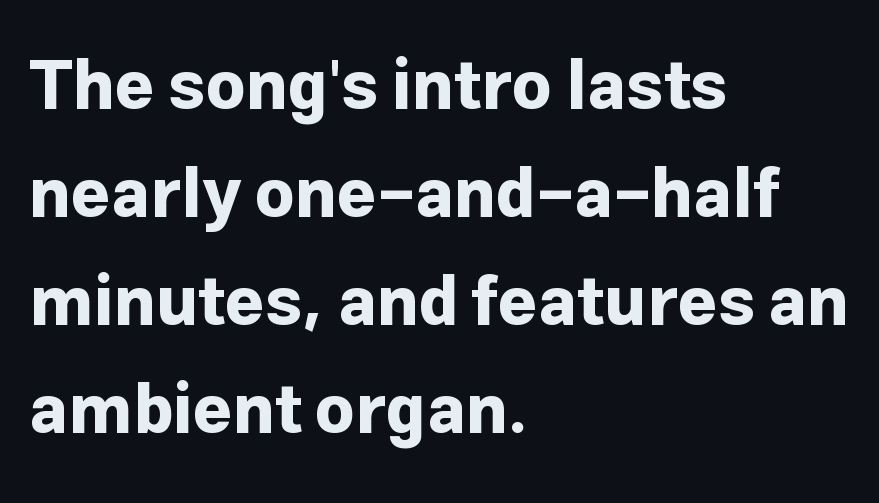
The image shows 68 px bold sans-serif type, upright; set left-aligned, normal line spacing (1.59x), normal letter spacing, not underlined; low stroke contrast and a medium x-height.
